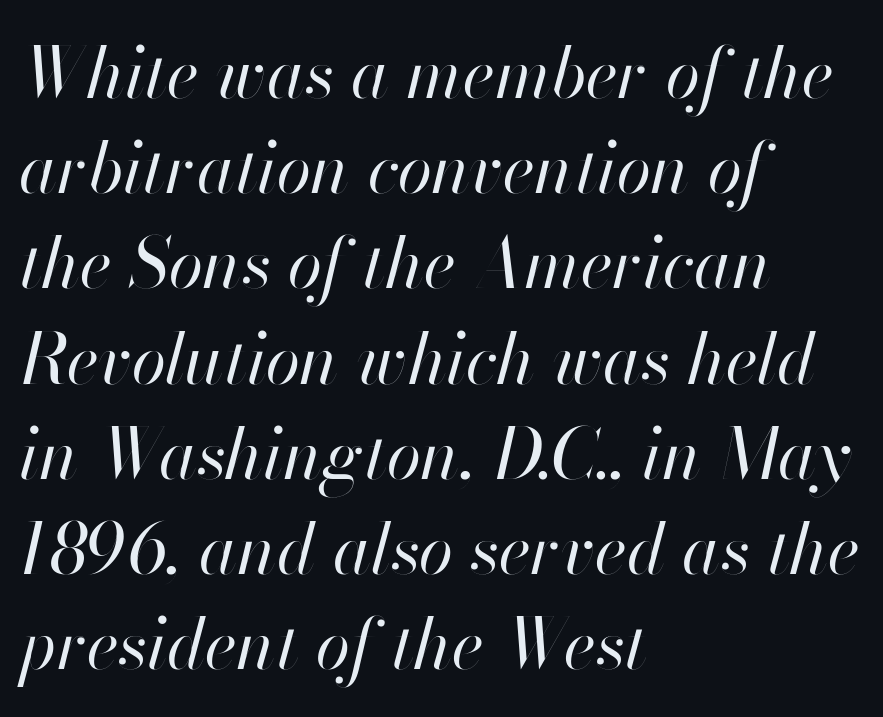
The image shows 70 px regular-weight type, italic (leaning right); set left-aligned, normal line spacing (1.36x), normal letter spacing, not underlined; high stroke contrast and a small x-height.
